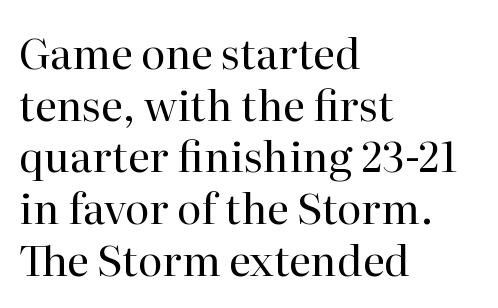
Spacing verdict: proportional, widths tailored to each character. Is this a sans? No — the strokes have serifs. Look at the tracking — it's just the regular setting, nothing added. Bare-footed words on every line.
